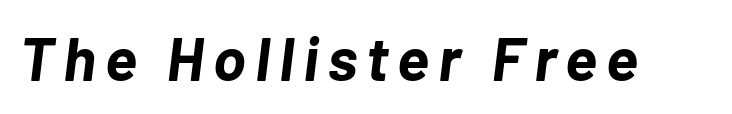
{"italic": "yes", "lean": "right", "slant_degrees": 7, "bold": "yes", "weight": "bold", "width": "normal", "stroke_contrast": "low", "x_height": "medium", "monospaced": "no", "underline": "no", "glyph_px": 61}
